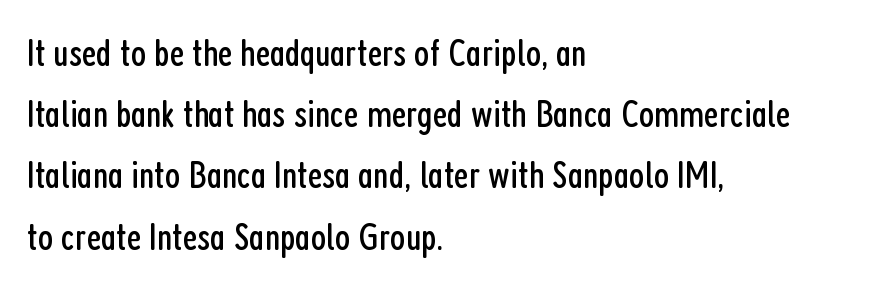
Q: Is the text bold? A: No.
Q: Is the text italic (slanted)? A: No, it is upright.
Q: Is the typeface a serif or a sans-serif typeface? A: Sans-serif.
Q: Is the text underlined? A: No.
Q: How is the paragraph aligned? A: Left-aligned.
Q: Is the spacing between letters normal or unusually wide? A: Normal.
Q: Is the spacing between lines tight, normal or loose? A: Normal.
Q: Width (condensed, normal, or wide)? A: Condensed.
Q: Stroke contrast? A: Low.
Q: x-height? A: Medium.
Q: Monospaced? A: No.
